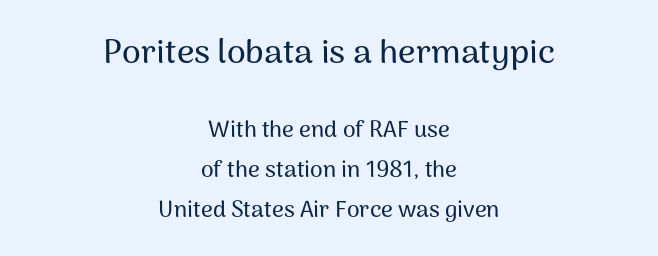
Q: Is the text italic (slanted)? A: No, it is upright.
Q: Is the typeface a serif or a sans-serif typeface? A: Sans-serif.
Q: Is the text underlined? A: No.
Q: How is the paragraph aligned? A: Centered.
Q: Is the spacing between letters normal or unusually wide? A: Normal.
Q: Which block of text is set in a larger size, the first (top) or the second (bottom)? A: The first (top) one.
Q: Width (condensed, normal, or wide)? A: Normal.
Q: Stroke contrast? A: Medium.
Q: x-height? A: Medium.
Q: Monospaced? A: No.
